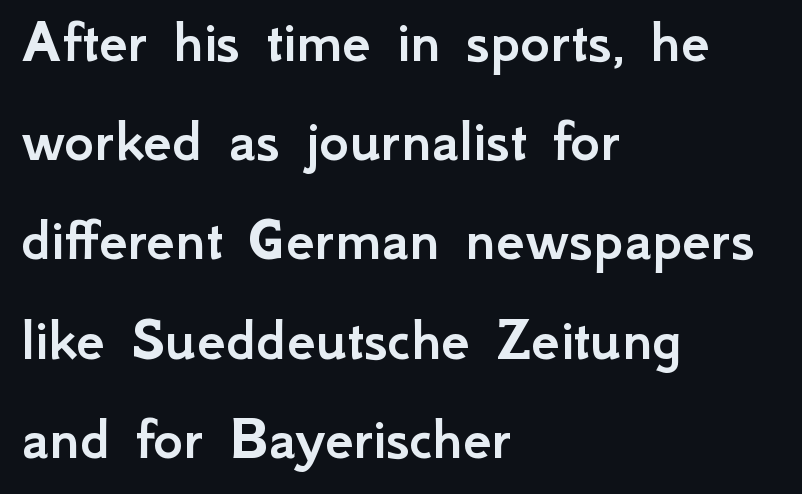
Q: Is the text italic (slanted)? A: No, it is upright.
Q: Is the typeface a serif or a sans-serif typeface? A: Sans-serif.
Q: Is the text underlined? A: No.
Q: How is the paragraph aligned? A: Left-aligned.
Q: Is the spacing between letters normal or unusually wide? A: Normal.
Q: Is the spacing between lines tight, normal or loose? A: Normal.
Q: Width (condensed, normal, or wide)? A: Normal.
Q: Stroke contrast? A: Low.
Q: x-height? A: Small.
Q: Monospaced? A: No.
